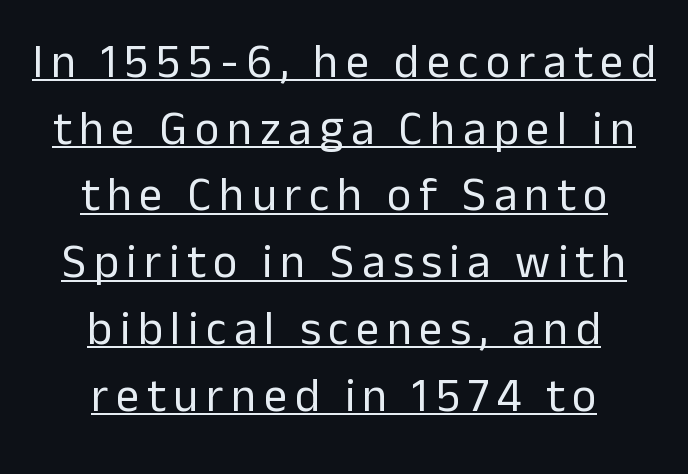
{"serif": "no", "italic": "no", "bold": "no", "weight": "regular", "width": "normal", "stroke_contrast": "low", "x_height": "medium", "monospaced": "no", "underline": "yes", "align": "center", "line_spacing": "normal", "line_spacing_ratio": 1.42, "glyph_px": 47}
